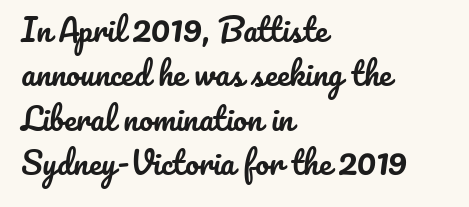
{"width": "normal", "stroke_contrast": "low", "x_height": "small", "monospaced": "no", "underline": "no", "align": "left", "line_spacing": "normal", "line_spacing_ratio": 1.43, "letter_spacing": "normal", "letter_spacing_em": 0.0, "glyph_px": 31}
